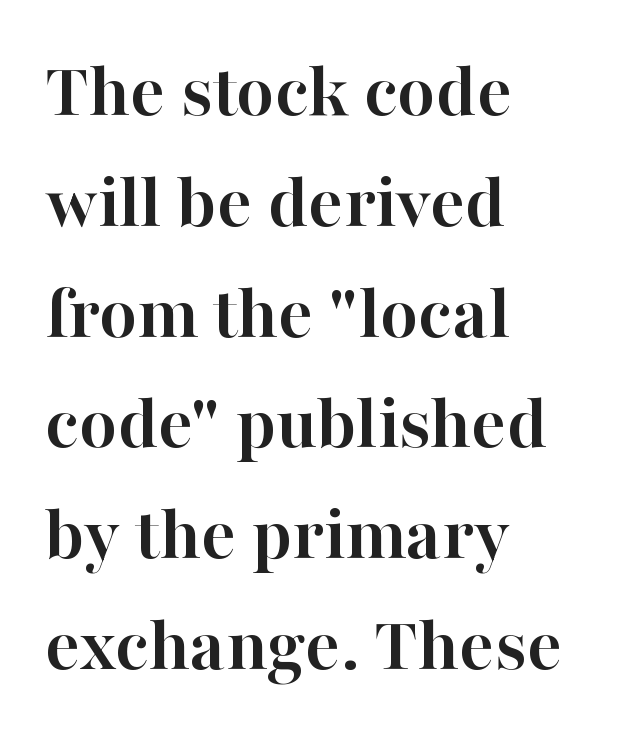
The image shows 78 px semibold serif type, upright; set left-aligned, normal line spacing (1.42x), normal letter spacing, not underlined; high stroke contrast and a medium x-height.
